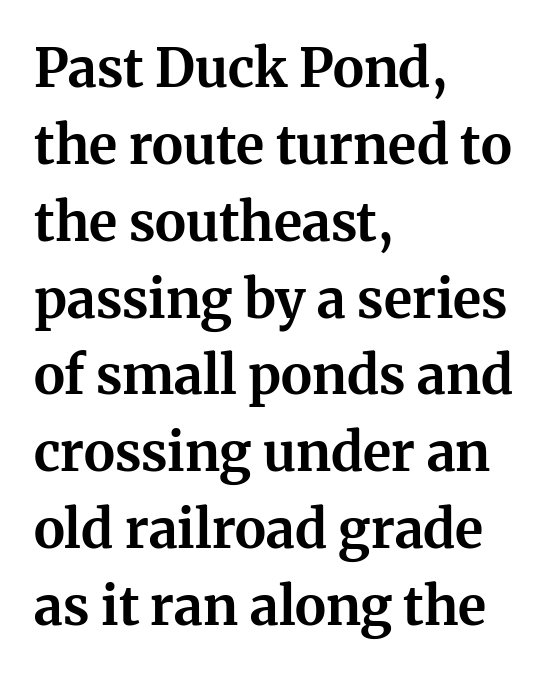
The image shows 53 px bold serif type, upright; set left-aligned, normal line spacing (1.45x), normal letter spacing, not underlined; medium stroke contrast and a medium x-height.
